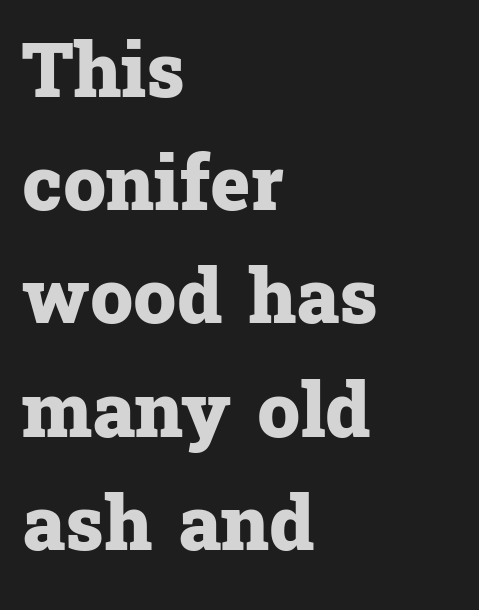
The image shows 76 px heavy serif type, upright; set left-aligned, normal line spacing (1.49x), normal letter spacing, not underlined; low stroke contrast and a medium x-height.
